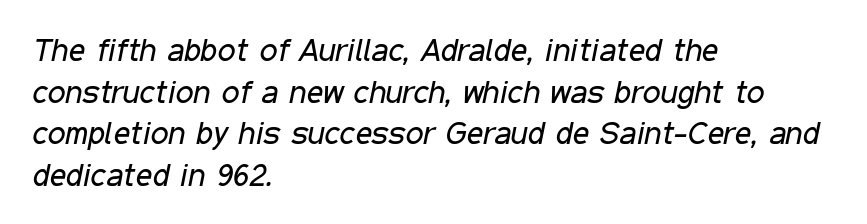
Q: Is the text bold? A: No.
Q: Is the text italic (slanted)? A: Yes, it leans right by about 11 degrees.
Q: Is the text underlined? A: No.
Q: How is the paragraph aligned? A: Left-aligned.
Q: Is the spacing between letters normal or unusually wide? A: Normal.
Q: Is the spacing between lines tight, normal or loose? A: Normal.
Q: Width (condensed, normal, or wide)? A: Condensed.
Q: Stroke contrast? A: Low.
Q: x-height? A: Medium.
Q: Monospaced? A: No.
